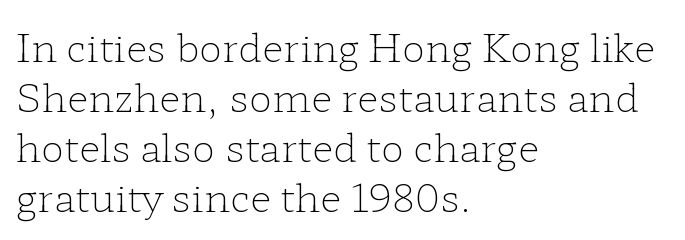
There is no visible air inserted between adjacent glyphs. The passage is arranged the way most books set body copy — flush left. Nobody drew a line under any word here. These glyphs show unthickened strokes, regular width or finer. The rendering shows small feet on the letterforms — a serif design. Quick note: not italic, upright.
